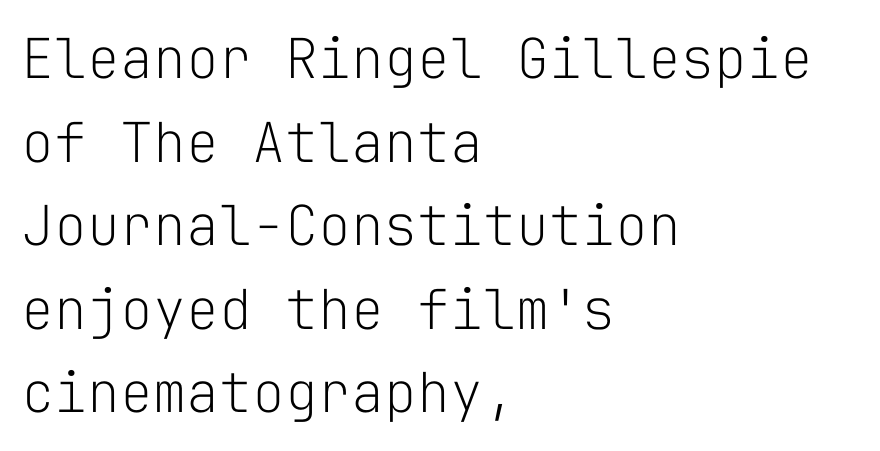
{"serif": "no", "italic": "no", "bold": "no", "weight": "light", "width": "normal", "stroke_contrast": "low", "x_height": "medium", "monospaced": "yes", "underline": "no", "align": "left", "line_spacing": "normal", "line_spacing_ratio": 1.52, "letter_spacing": "normal", "letter_spacing_em": 0.0, "glyph_px": 55}
